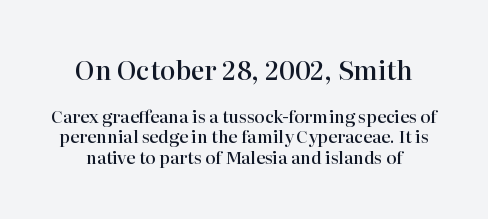
These lines carry some extra weight — a demibold, not a full bold. Is the lower block the larger one? No — the upper block carries the bigger type. Plain, unruled lines of type. Does extra space separate the letters? No, they use regular spacing.
